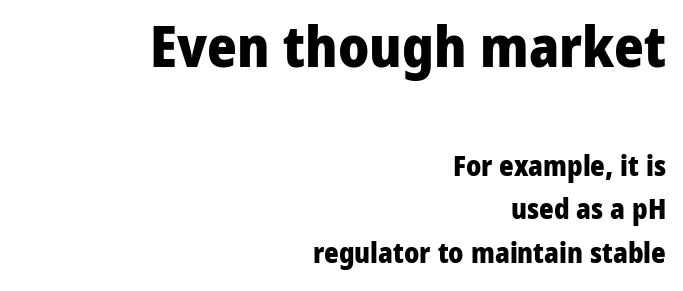
Q: Is the text bold? A: Yes.
Q: Is the text italic (slanted)? A: No, it is upright.
Q: Is the typeface a serif or a sans-serif typeface? A: Sans-serif.
Q: Is the text underlined? A: No.
Q: How is the paragraph aligned? A: Right-aligned.
Q: Is the spacing between letters normal or unusually wide? A: Normal.
Q: Is the spacing between lines tight, normal or loose? A: Normal.
Q: Which block of text is set in a larger size, the first (top) or the second (bottom)? A: The first (top) one.
Q: Width (condensed, normal, or wide)? A: Normal.
Q: Stroke contrast? A: Low.
Q: x-height? A: Medium.
Q: Monospaced? A: No.
